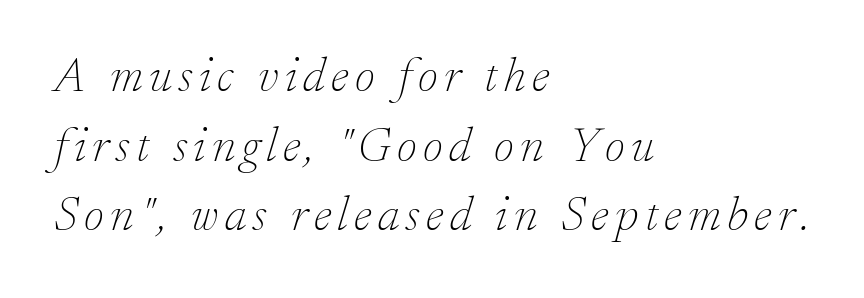
Do the characters align in a grid? No, the font is proportional. Letters rest on an invisible, unmarked baseline. Would a proofreader flag this as italicized? Yes. Vertically, the passage feels balanced, rows spaced as you'd expect. Each line starts at the same left margin while the right side varies. The strokes carry an ordinary text weight at most.
